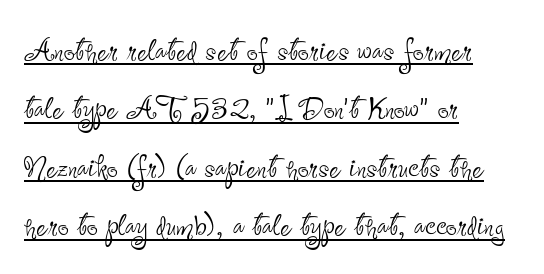
The setting favours the left margin, as ordinary paragraphs usually do. What decoration does the sample have? An underline. Character widths vary here, with narrow letters taking less room than wide ones. The type family on display is of the sans-serif kind.
